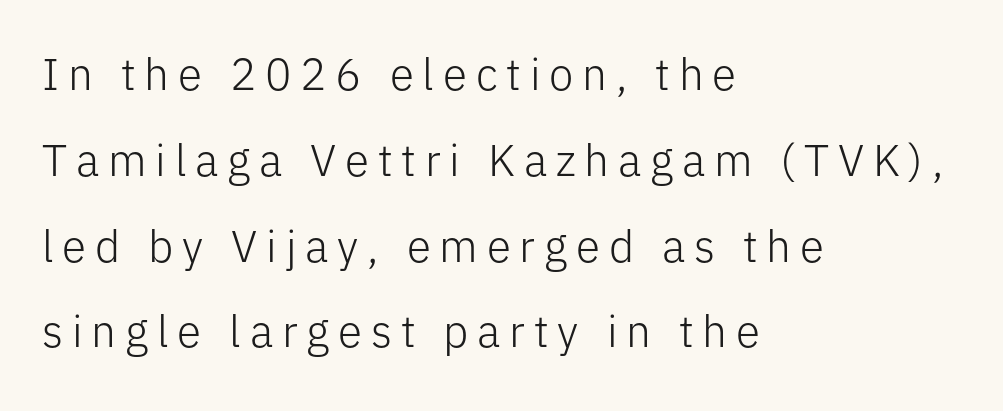
Q: Is the text bold? A: No.
Q: Is the text italic (slanted)? A: No, it is upright.
Q: Is the typeface a serif or a sans-serif typeface? A: Sans-serif.
Q: Is the text underlined? A: No.
Q: How is the paragraph aligned? A: Left-aligned.
Q: Is the spacing between letters normal or unusually wide? A: Unusually wide.
Q: Is the spacing between lines tight, normal or loose? A: Loose.
Q: Width (condensed, normal, or wide)? A: Normal.
Q: Stroke contrast? A: Low.
Q: x-height? A: Medium.
Q: Monospaced? A: No.
